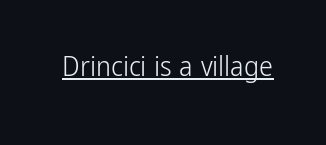
The passage shown is typed in a proportional face where columns would drift. Nope, not italic — everything's standing straight. Standard letterfit; no display-style spreading of the glyphs. The weight would be labelled regular, book, light, or lighter still. Regarding serifs, this sample does without them. This sample carries an underscore along the baseline area.
